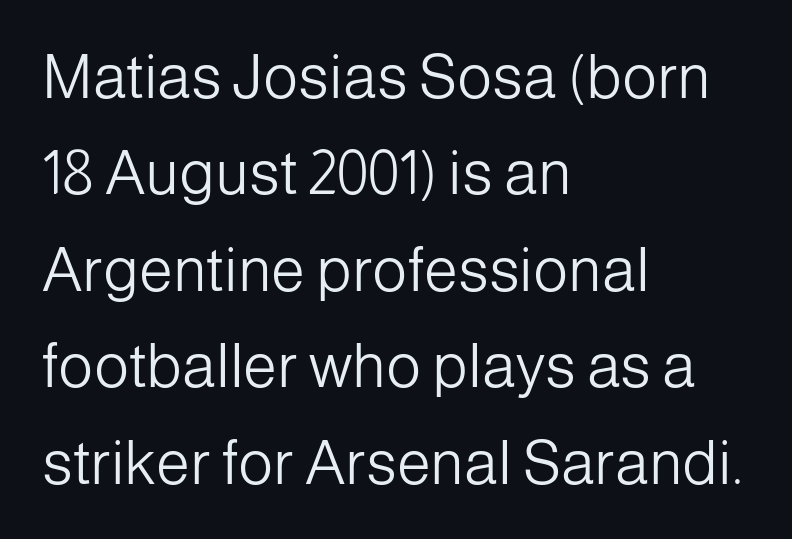
No italicization has been applied; the sample stays upright. This is sans-serif lettering, the kind often seen on screens and signage. Beneath every word, the page is bare. Glyph-to-glyph distance matches everyday printed text. The paragraph shown leans on its left margin. Interline gaps are of average width in this sample.
